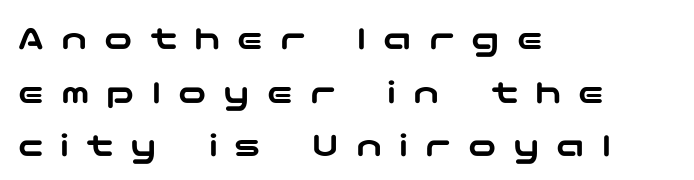
Q: Is the text italic (slanted)? A: No, it is upright.
Q: Is the typeface a serif or a sans-serif typeface? A: Sans-serif.
Q: Is the text underlined? A: No.
Q: How is the paragraph aligned? A: Left-aligned.
Q: Is the spacing between letters normal or unusually wide? A: Unusually wide.
Q: Is the spacing between lines tight, normal or loose? A: Normal.
Q: Width (condensed, normal, or wide)? A: Wide.
Q: Stroke contrast? A: Low.
Q: x-height? A: Medium.
